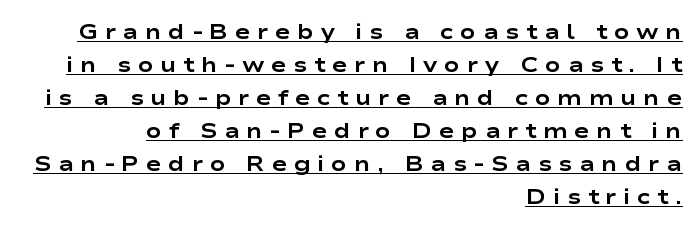
Q: Is the text bold? A: Yes.
Q: Is the text italic (slanted)? A: No, it is upright.
Q: Is the text underlined? A: Yes.
Q: How is the paragraph aligned? A: Right-aligned.
Q: Is the spacing between letters normal or unusually wide? A: Unusually wide.
Q: Is the spacing between lines tight, normal or loose? A: Normal.
